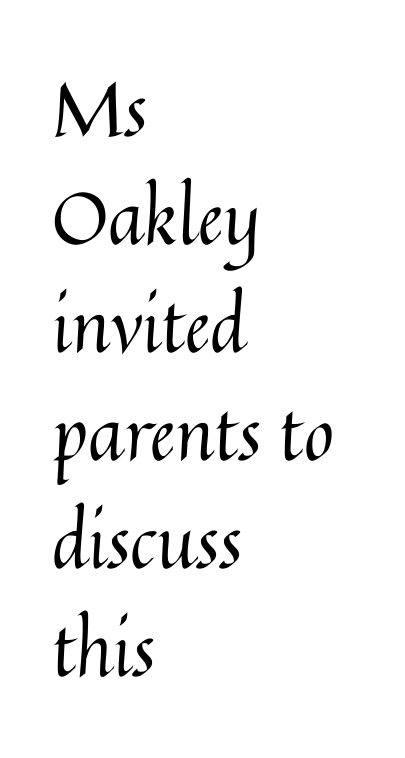
The image shows 73 px regular-weight type; set left-aligned, normal line spacing (1.48x), normal letter spacing, not underlined; medium stroke contrast and a medium x-height.
